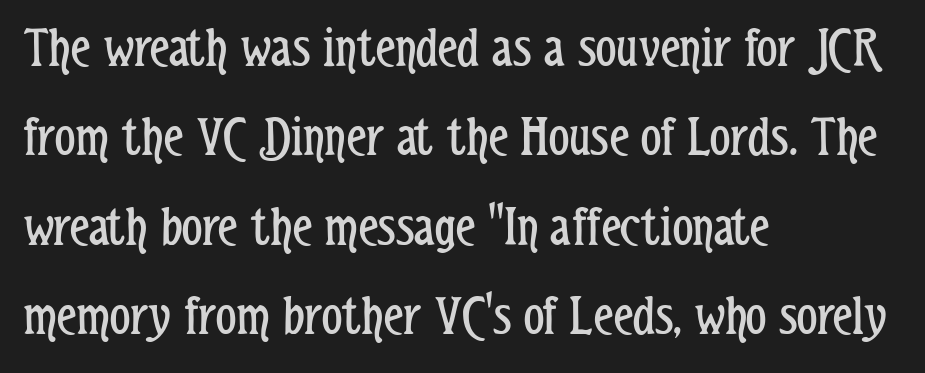
The letters advance in unequal steps, a hallmark of proportional type. Successive baselines arrive at the customary interval. Observe the ordinary spacing: letters are neighbours, not strangers. In CSS terms this would be text-align: left. No feet cap the strokes, marking this as sans-serif type. Descenders hang freely into open space.
